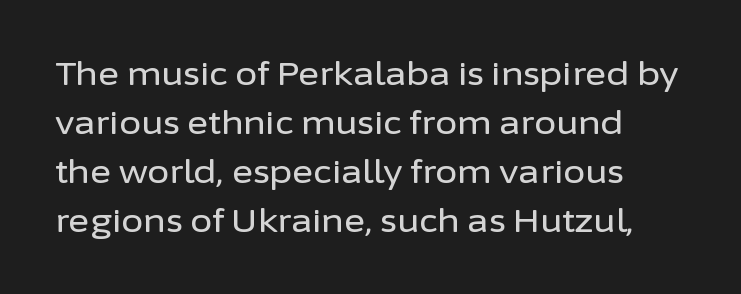
{"serif": "no", "italic": "no", "width": "normal", "stroke_contrast": "low", "x_height": "medium", "monospaced": "no", "underline": "no", "line_spacing": "normal", "line_spacing_ratio": 1.53, "letter_spacing": "normal", "letter_spacing_em": 0.0, "glyph_px": 32}
